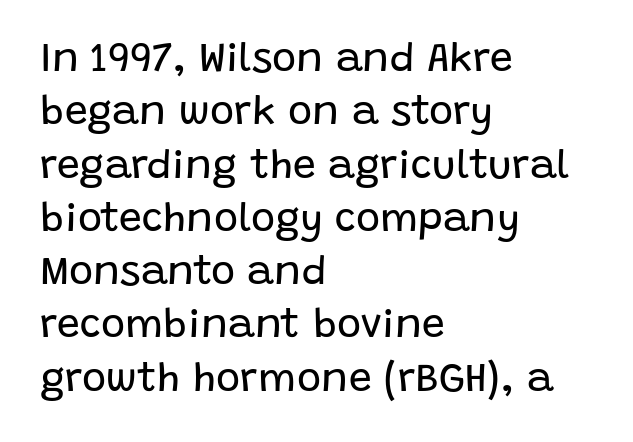
This sample has the flowing, uneven cadence of proportional lettering. Observe the ordinary spacing: letters are neighbours, not strangers. Whoever set this chose a conventional vertical rhythm. The text was rendered using a sans face with plain stroke endings. Summary of weight: not heavy and not bold. Any mark beneath the type? The region is blank.
